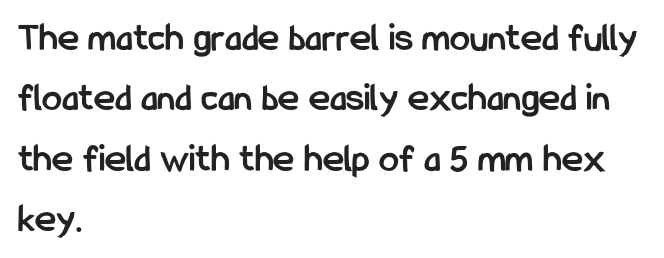
Q: Is the text bold? A: Yes.
Q: Is the text italic (slanted)? A: No, it is upright.
Q: Is the typeface a serif or a sans-serif typeface? A: Sans-serif.
Q: Is the text underlined? A: No.
Q: How is the paragraph aligned? A: Left-aligned.
Q: Is the spacing between letters normal or unusually wide? A: Normal.
Q: Is the spacing between lines tight, normal or loose? A: Normal.
Q: Width (condensed, normal, or wide)? A: Condensed.
Q: Stroke contrast? A: Low.
Q: x-height? A: Medium.
Q: Monospaced? A: No.
